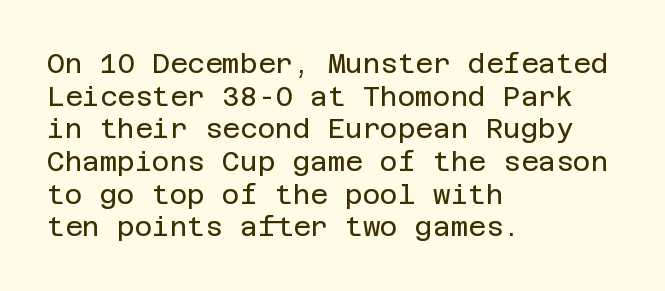
The image shows 27 px text type, upright; set left-aligned, line spacing 1.21x, normal letter spacing, not underlined.
